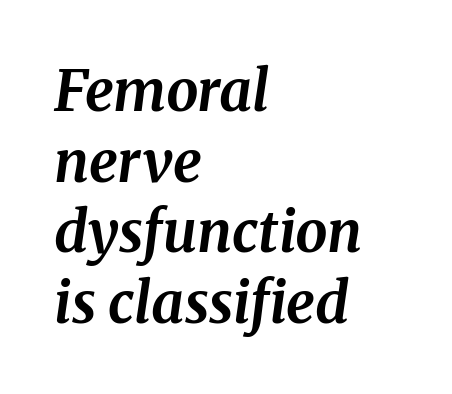
{"serif": "yes", "italic": "yes", "lean": "right", "slant_degrees": 8, "bold": "yes", "weight": "bold", "width": "normal", "stroke_contrast": "medium", "x_height": "medium", "monospaced": "no", "underline": "no", "align": "left", "line_spacing_ratio": 1.24, "letter_spacing": "normal", "letter_spacing_em": 0.0, "glyph_px": 57}
